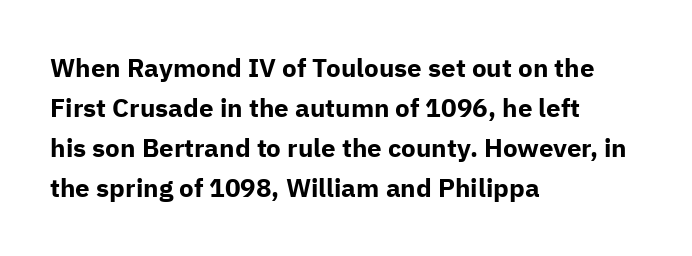
Q: Is the text bold? A: Yes.
Q: Is the text italic (slanted)? A: No, it is upright.
Q: Is the text underlined? A: No.
Q: How is the paragraph aligned? A: Left-aligned.
Q: Is the spacing between letters normal or unusually wide? A: Normal.
Q: Is the spacing between lines tight, normal or loose? A: Normal.
